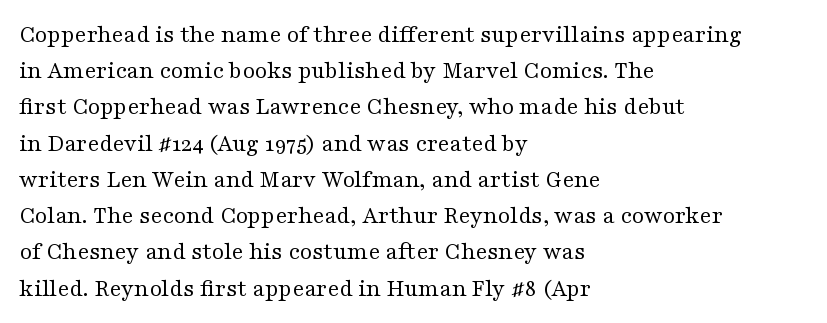
Q: Is the text bold? A: No.
Q: Is the text italic (slanted)? A: No, it is upright.
Q: Is the text underlined? A: No.
Q: How is the paragraph aligned? A: Left-aligned.
Q: Is the spacing between letters normal or unusually wide? A: Normal.
Q: Is the spacing between lines tight, normal or loose? A: Normal.
